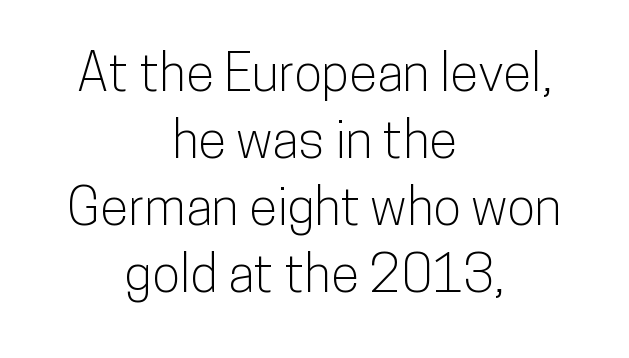
{"serif": "no", "italic": "no", "width": "condensed", "stroke_contrast": "low", "x_height": "medium", "monospaced": "no", "underline": "no", "align": "center", "line_spacing": "normal", "line_spacing_ratio": 1.29, "letter_spacing": "normal", "letter_spacing_em": 0.0, "glyph_px": 52}
